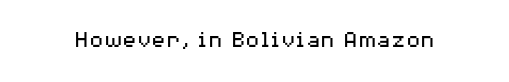
Only glyphs here, with clear space below each row. Notice how the stems are strictly vertical — no italics here. Between one letter and the next there's only the usual sliver of space. Is this a heavy cut? Hardly; it is regular or lighter.
